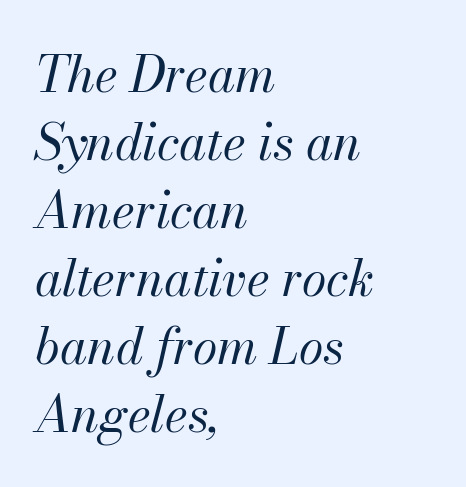
{"italic": "yes", "lean": "right", "slant_degrees": 13, "bold": "no", "weight": "regular", "width": "normal", "stroke_contrast": "medium", "x_height": "small", "monospaced": "no", "underline": "no", "align": "left", "line_spacing": "normal", "line_spacing_ratio": 1.36, "letter_spacing": "normal", "letter_spacing_em": 0.0, "glyph_px": 50}
